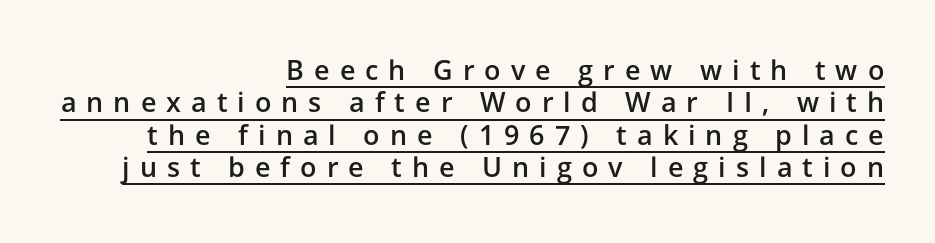
Q: Is the text bold? A: Semi-bold.
Q: Is the text italic (slanted)? A: No, it is upright.
Q: Is the text underlined? A: Yes.
Q: How is the paragraph aligned? A: Right-aligned.
Q: Is the spacing between letters normal or unusually wide? A: Unusually wide.
